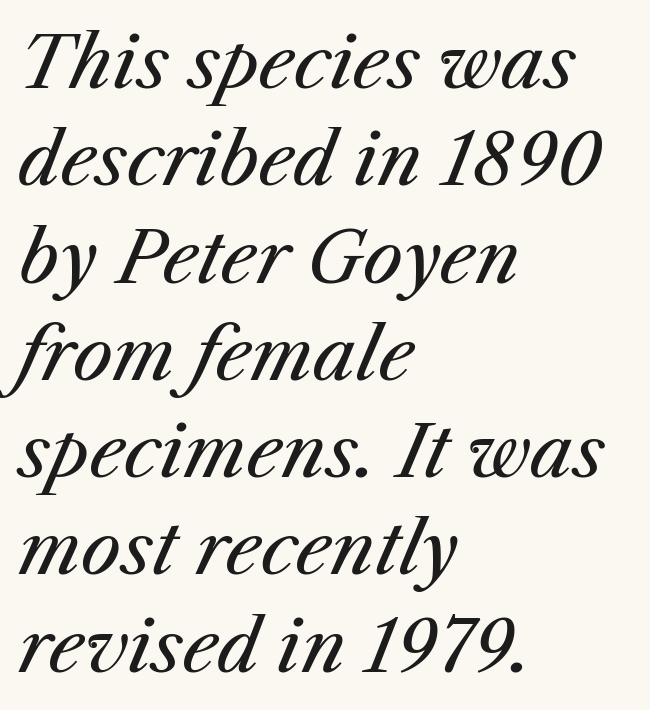
{"italic": "yes", "lean": "right", "slant_degrees": 25, "bold": "no", "weight": "regular", "width": "normal", "stroke_contrast": "medium", "x_height": "medium", "monospaced": "no", "underline": "no", "align": "left", "line_spacing": "normal", "line_spacing_ratio": 1.37, "letter_spacing": "normal", "letter_spacing_em": 0.0, "glyph_px": 71}
